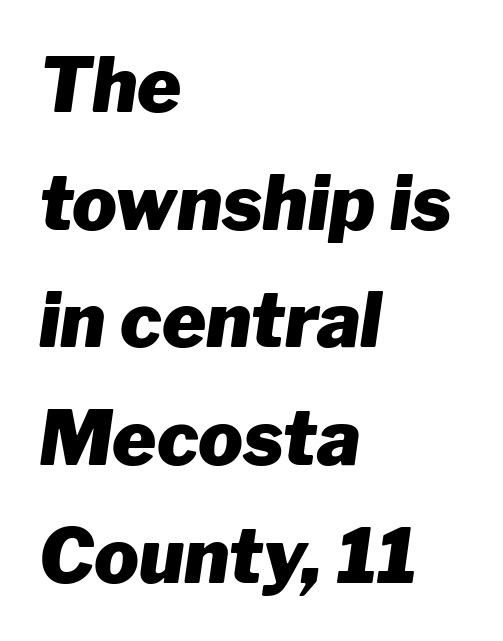
The setting favours the left margin, as ordinary paragraphs usually do. Compared with typical paragraphs, the rows here are spaced about the same. Proportional: the letters do not fall into vertical columns. These lines keep a tight, regular rhythm from letter to letter. The space beneath each line is pristine and unruled.
